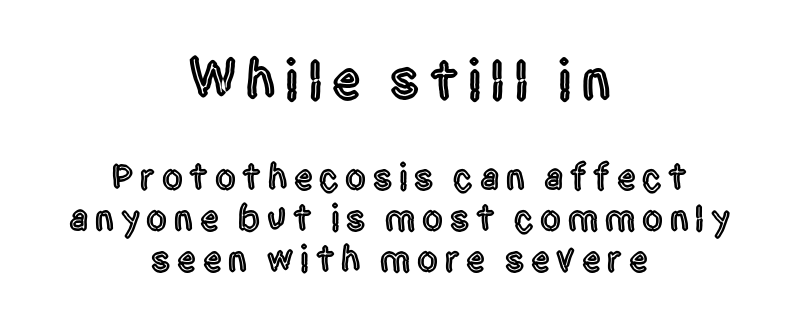
{"serif": "no", "italic": "no", "width": "condensed", "x_height": "large", "monospaced": "no", "underline": "no", "align": "center", "line_spacing": "tight", "line_spacing_ratio": 1.1, "larger_block": "first", "size_ratio": 1.51, "glyph_px": 56}
